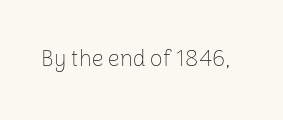
The type is set solid horizontally, with unmodified tracking. Words float on clear page, feet unadorned. A quiet, ordinary-to-light weight characterises the typeface. The type sits square on the baseline with zero lean.
